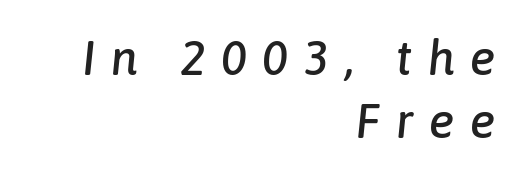
The image shows 48 px text type, italic (leaning right); set right-aligned, normal line spacing (1.32x), unusually wide letter spacing (+0.32 em), not underlined; low stroke contrast and a medium x-height.
